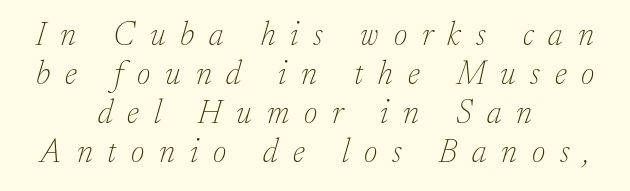
The image shows 33 px thin serif type, italic (leaning right); set centered, line spacing 1.18x, unusually wide letter spacing (+0.45 em), not underlined; low stroke contrast and a small x-height.
